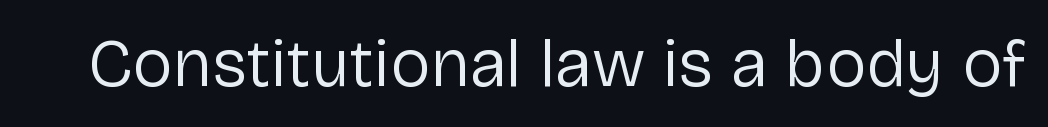
Q: Is the text bold? A: No.
Q: Is the text italic (slanted)? A: No, it is upright.
Q: Is the typeface a serif or a sans-serif typeface? A: Sans-serif.
Q: Is the text underlined? A: No.
Q: Is the spacing between letters normal or unusually wide? A: Normal.
Q: Width (condensed, normal, or wide)? A: Normal.
Q: Stroke contrast? A: Low.
Q: x-height? A: Medium.
Q: Monospaced? A: No.
